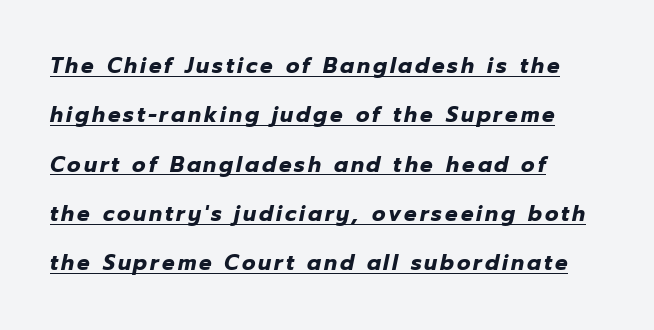
The image shows 21 px bold type, italic (leaning right); set left-aligned, loose line spacing (2.35x), underlined.
